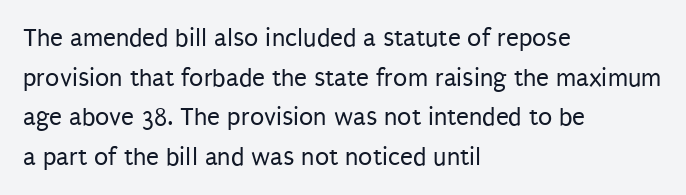
The image shows 26 px text type, upright; set left-aligned, normal line spacing (1.52x), normal letter spacing, not underlined.
